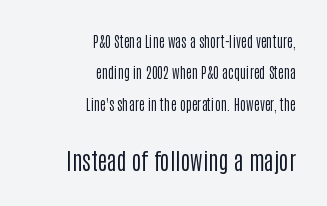
{"italic": "no", "bold": "no", "underline": "no", "align": "right", "line_spacing": "loose", "line_spacing_ratio": 2.25, "letter_spacing": "normal", "letter_spacing_em": 0.0, "larger_block": "second", "size_ratio": 1.64, "glyph_px": 23}
